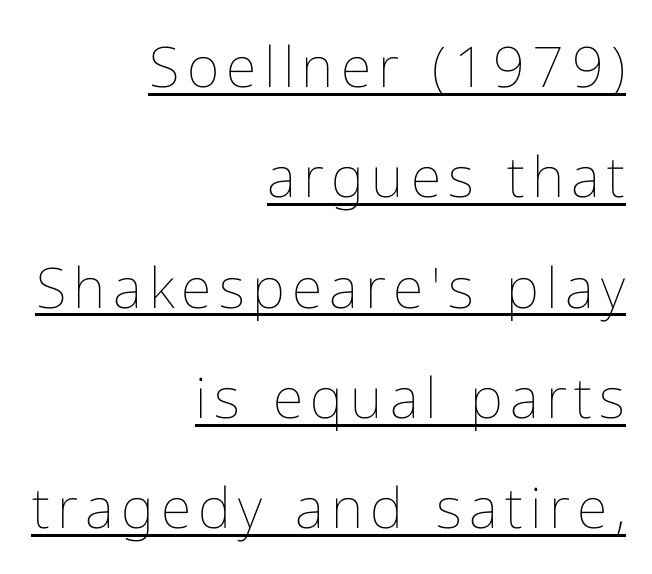
Q: Is the text bold? A: No.
Q: Is the text italic (slanted)? A: No, it is upright.
Q: Is the text underlined? A: Yes.
Q: How is the paragraph aligned? A: Right-aligned.
Q: Is the spacing between lines tight, normal or loose? A: Loose.
Q: Width (condensed, normal, or wide)? A: Normal.
Q: Stroke contrast? A: Low.
Q: x-height? A: Medium.
Q: Monospaced? A: No.
